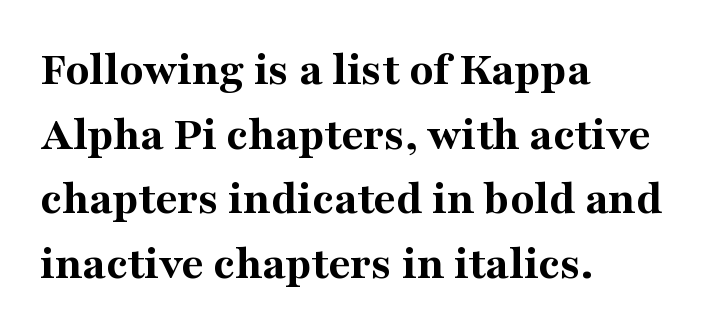
Q: Is the text bold? A: Yes.
Q: Is the text italic (slanted)? A: No, it is upright.
Q: Is the typeface a serif or a sans-serif typeface? A: Serif.
Q: Is the text underlined? A: No.
Q: How is the paragraph aligned? A: Left-aligned.
Q: Is the spacing between letters normal or unusually wide? A: Normal.
Q: Is the spacing between lines tight, normal or loose? A: Normal.
Q: Width (condensed, normal, or wide)? A: Normal.
Q: Stroke contrast? A: Medium.
Q: x-height? A: Medium.
Q: Monospaced? A: No.
